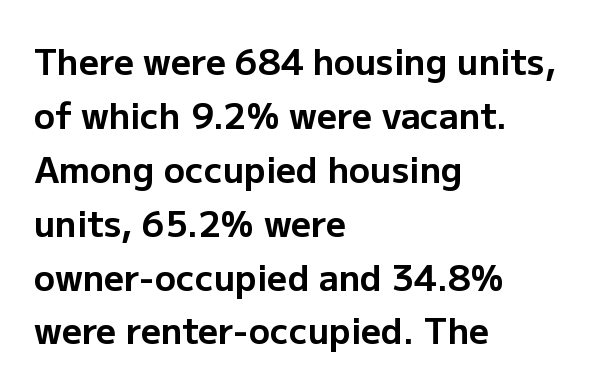
{"serif": "no", "italic": "no", "bold": "yes", "weight": "bold", "width": "normal", "stroke_contrast": "low", "x_height": "medium", "monospaced": "no", "underline": "no", "align": "left", "line_spacing": "normal", "line_spacing_ratio": 1.54, "letter_spacing": "normal", "letter_spacing_em": 0.0, "glyph_px": 35}
